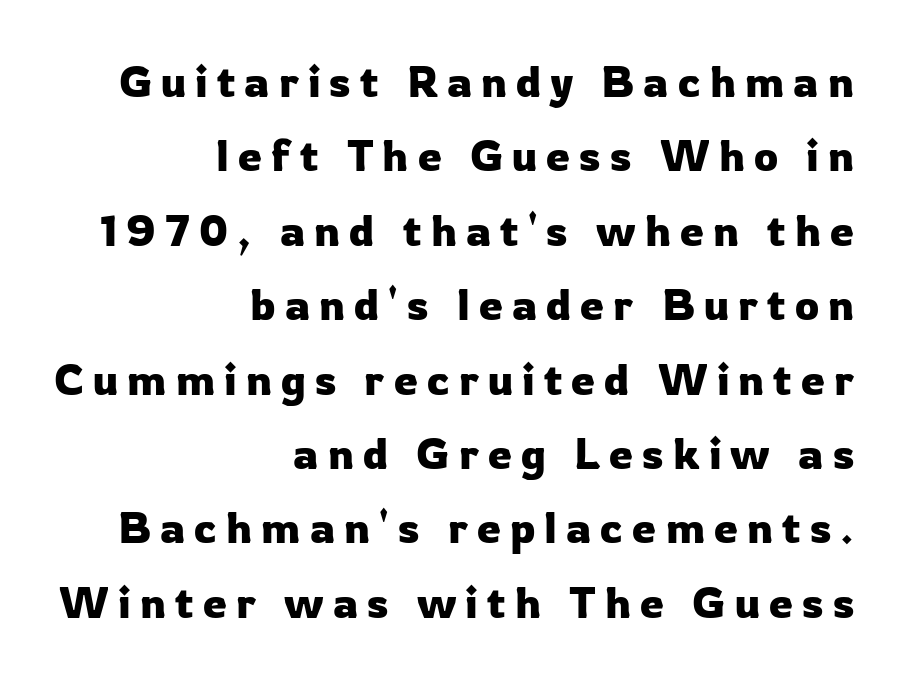
{"serif": "no", "italic": "no", "width": "normal", "stroke_contrast": "low", "x_height": "medium", "monospaced": "no", "underline": "no", "align": "right", "line_spacing_ratio": 1.73, "letter_spacing": "wide", "letter_spacing_em": 0.21, "glyph_px": 43}
